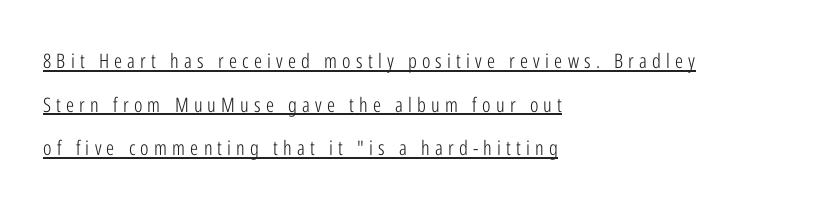
{"italic": "no", "bold": "no", "underline": "yes", "align": "left", "line_spacing": "loose", "line_spacing_ratio": 2.18, "letter_spacing": "wide", "letter_spacing_em": 0.26, "glyph_px": 20}
